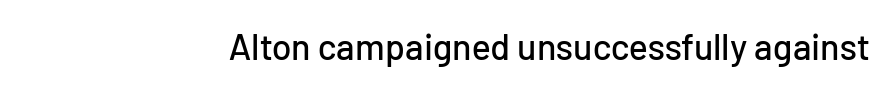
{"serif": "no", "italic": "no", "width": "normal", "stroke_contrast": "low", "x_height": "medium", "monospaced": "no", "underline": "no", "letter_spacing": "normal", "letter_spacing_em": 0.0, "glyph_px": 36}
